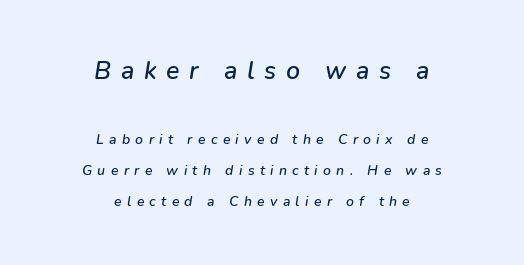
The specimen reads as italic at a glance. Each word looks stretched out because of the extra space between its letters. Regarding leading, the lines here are spaced well apart. Horizontally, the lines are justified to the midpoint only. The foot of each line stays bare and open.
